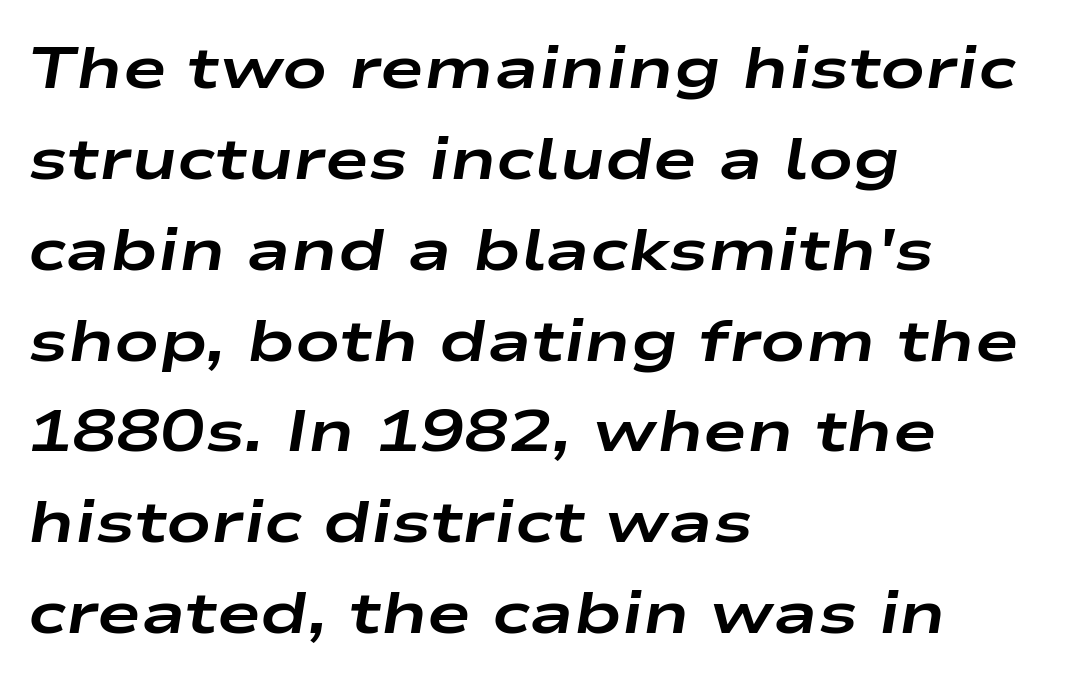
The image shows 59 px bold, wide type, italic (leaning right); set left-aligned, normal line spacing (1.54x), normal letter spacing, not underlined; low stroke contrast and a medium x-height.
